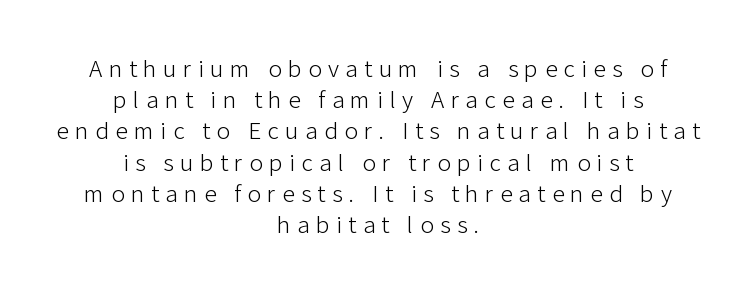
{"italic": "no", "bold": "no", "underline": "no", "align": "center", "line_spacing": "normal", "line_spacing_ratio": 1.25, "letter_spacing": "wide", "letter_spacing_em": 0.26, "glyph_px": 25}
